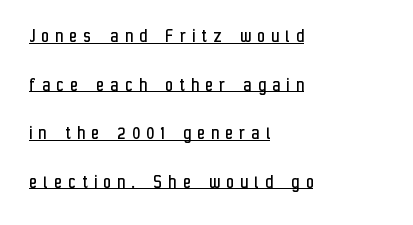
{"italic": "no", "bold": "no", "underline": "yes", "align": "left", "line_spacing": "loose", "line_spacing_ratio": 2.43, "letter_spacing": "wide", "letter_spacing_em": 0.34, "glyph_px": 20}
